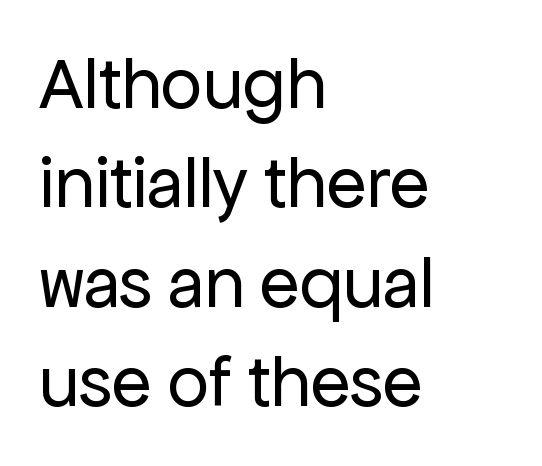
{"serif": "no", "italic": "no", "bold": "no", "weight": "regular", "width": "normal", "stroke_contrast": "low", "x_height": "medium", "monospaced": "no", "underline": "no", "align": "left", "line_spacing": "normal", "line_spacing_ratio": 1.36, "letter_spacing": "normal", "letter_spacing_em": 0.0, "glyph_px": 73}
